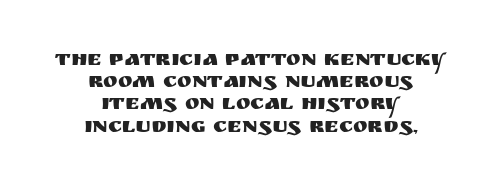
The image shows 22 px text type, upright; set centered, tight line spacing (1.01x), normal letter spacing, not underlined.
